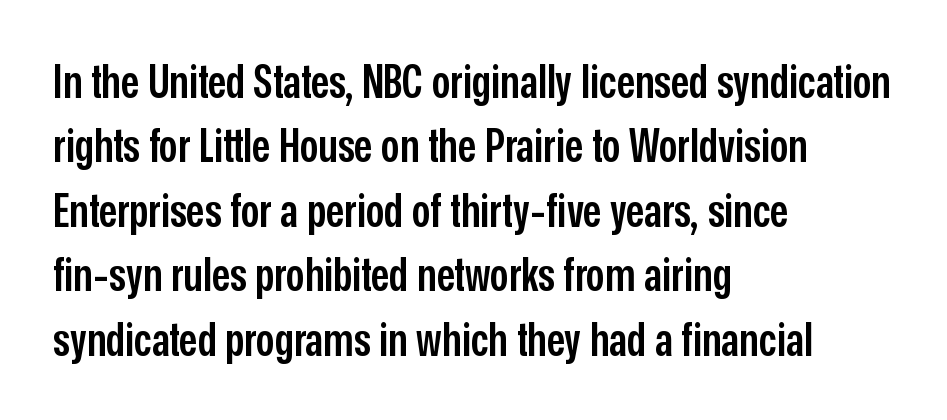
The letters sit at their default tracking, neither squeezed nor spread. Evenly set lines give the paragraph a standard silhouette. In terms of letterform style, serifs are entirely absent. Does the copy run flush right? No — it runs flush left. The face used here is a semibold: visibly heavier than regular, lighter than bold. It's the straight-up-and-down kind of type.
